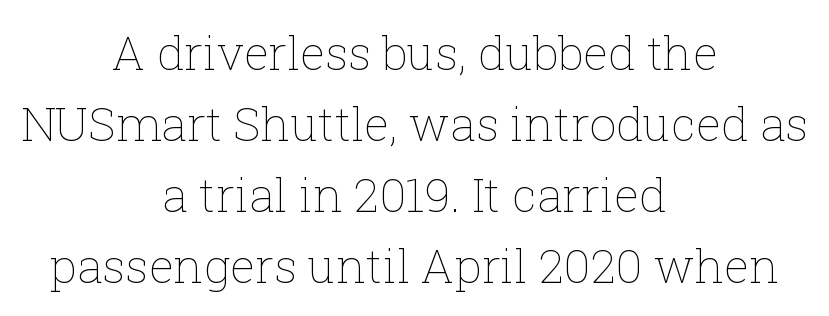
{"italic": "no", "bold": "no", "weight": "thin", "width": "normal", "stroke_contrast": "low", "x_height": "medium", "monospaced": "no", "underline": "no", "align": "center", "line_spacing": "normal", "line_spacing_ratio": 1.51, "letter_spacing": "normal", "letter_spacing_em": 0.0, "glyph_px": 47}
